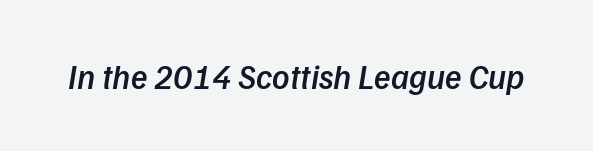
The image shows 34 px semibold sans-serif type; set normal letter spacing, not underlined; low stroke contrast and a medium x-height.
